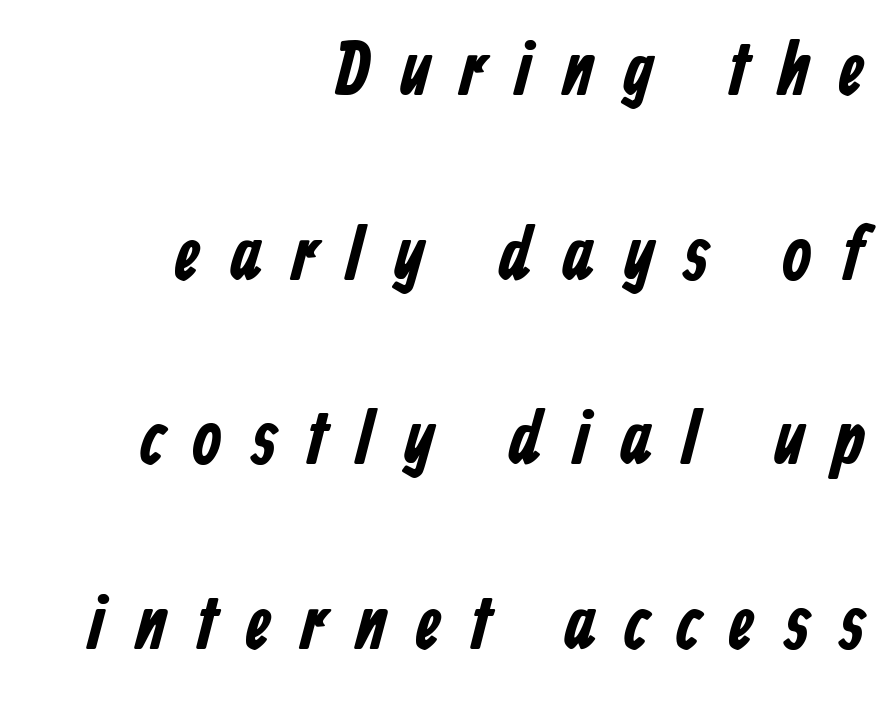
{"serif": "no", "bold": "yes", "weight": "bold", "width": "condensed", "stroke_contrast": "low", "x_height": "medium", "monospaced": "no", "underline": "no", "align": "right", "line_spacing": "loose", "line_spacing_ratio": 2.43, "letter_spacing": "wide", "letter_spacing_em": 0.39, "glyph_px": 76}
